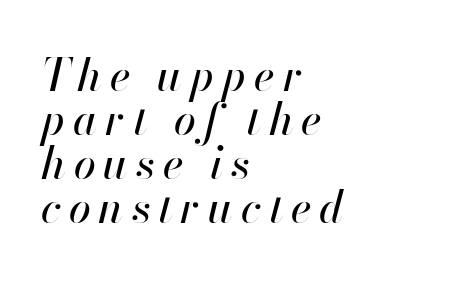
The image shows 44 px text type, italic (leaning right); set left-aligned, tight line spacing (1.0x), not underlined; high stroke contrast and a small x-height.
